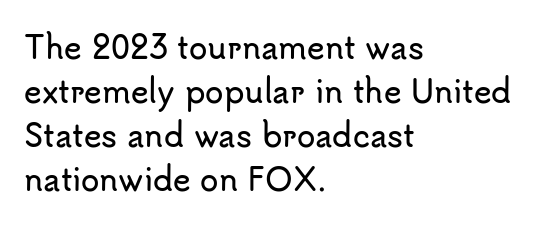
If you drew a line through each stem, it would be perfectly vertical. The horizontal fit of the characters is conventional and even. Bare-footed words on every line. The paragraph has a hard left edge and a soft right edge. You can tell from the bare stems that sans-serif type was used. Leading matches the norm, producing a regular column.
